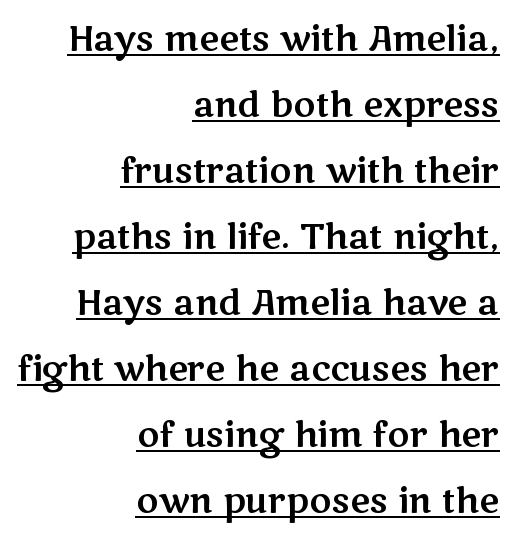
The image shows 34 px wide sans-serif type, upright; set right-aligned, loose line spacing (1.94x), normal letter spacing, underlined; medium stroke contrast and a medium x-height.
